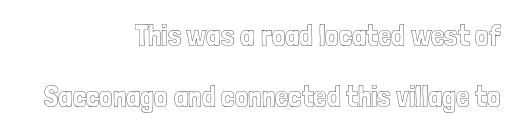
The image shows 30 px condensed type, upright; set right-aligned, loose line spacing (2.04x), normal letter spacing, not underlined; a medium x-height.
